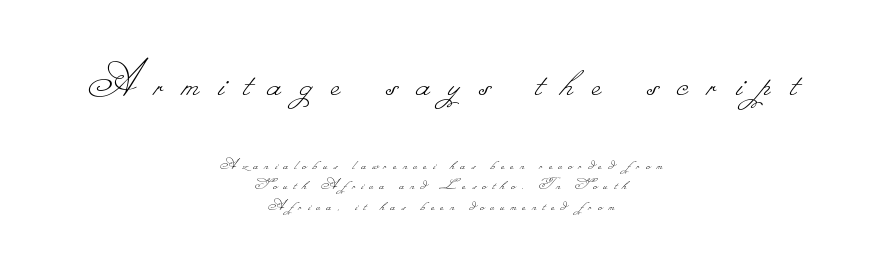
Q: Is the text bold? A: No.
Q: Is the text underlined? A: No.
Q: How is the paragraph aligned? A: Centered.
Q: Is the spacing between letters normal or unusually wide? A: Unusually wide.
Q: Which block of text is set in a larger size, the first (top) or the second (bottom)? A: The first (top) one.
Q: Width (condensed, normal, or wide)? A: Normal.
Q: Stroke contrast? A: Low.
Q: Monospaced? A: No.
